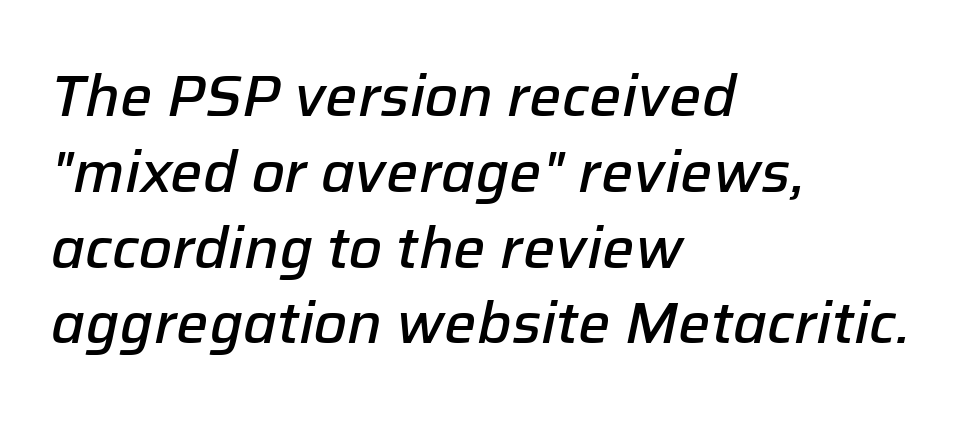
You could not count columns in this text — the font is proportionally spaced. The typesetting leans somewhat heavy: a semibold. Unmarked baselines from the first word to the last. A classic flush-left, rag-right setting is used for this passage. Is the type slanted? Yes — the strokes lean at a clear angle. These lines sit exactly where default settings would place them.
